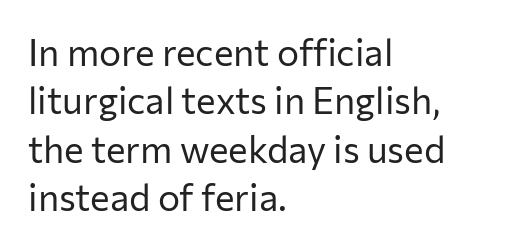
The image shows 37 px regular-weight sans-serif type, upright; set left-aligned, normal line spacing (1.31x), normal letter spacing, not underlined; low stroke contrast and a medium x-height.
